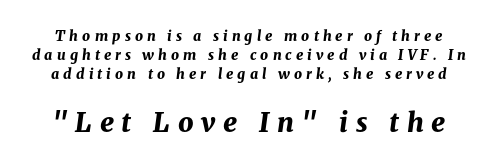
Character size in the trailing block exceeds that of the leading block. The sample has been set heavy, in full bold. Tracking value appears strongly positive — letters spread wide. Whoever set this chose a conventional vertical rhythm. Clear beneath every line of the passage. The lettering tilts uniformly, giving the passage an italic look.
